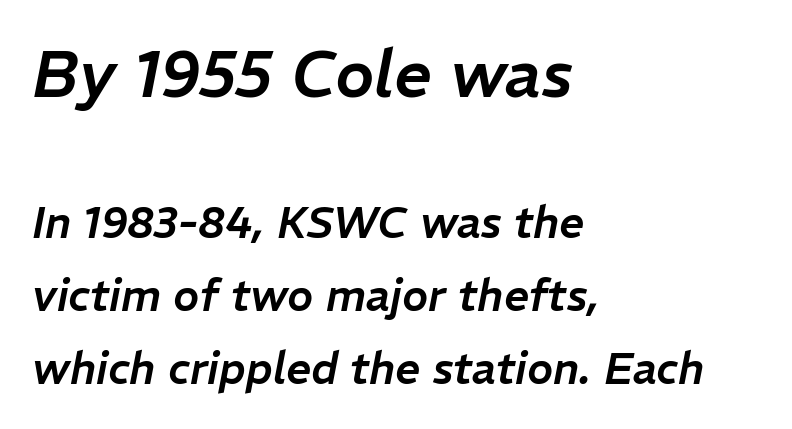
{"italic": "yes", "lean": "right", "slant_degrees": 11, "width": "normal", "stroke_contrast": "low", "x_height": "medium", "monospaced": "no", "underline": "no", "align": "left", "line_spacing": "normal", "line_spacing_ratio": 1.66, "letter_spacing": "normal", "letter_spacing_em": 0.0, "larger_block": "first", "size_ratio": 1.5, "glyph_px": 66}
